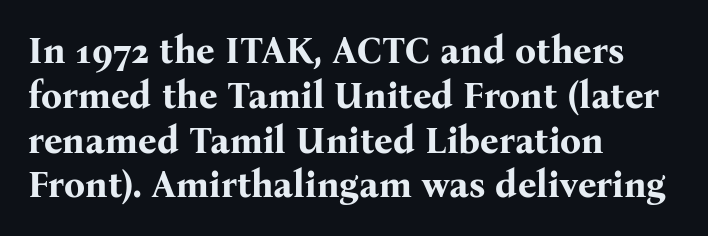
The image shows 37 px bold serif type, upright; set left-aligned, line spacing 1.21x, normal letter spacing, not underlined; medium stroke contrast and a medium x-height.
